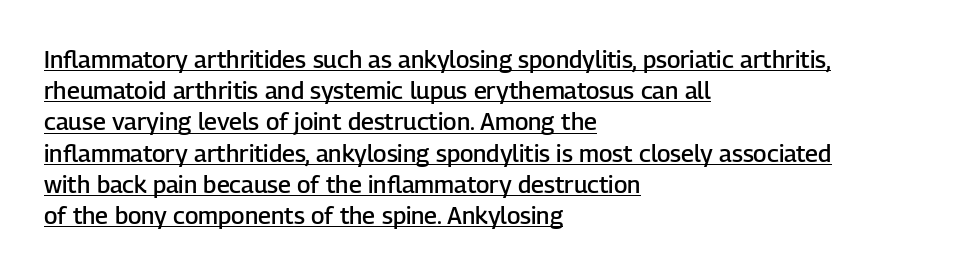
Q: Is the text bold? A: Semi-bold.
Q: Is the text italic (slanted)? A: No, it is upright.
Q: Is the text underlined? A: Yes.
Q: How is the paragraph aligned? A: Left-aligned.
Q: Is the spacing between letters normal or unusually wide? A: Normal.
Q: Is the spacing between lines tight, normal or loose? A: Normal.
